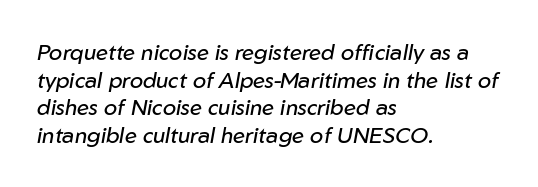
Q: Is the text bold? A: No.
Q: Is the text italic (slanted)? A: Yes, it leans right by about 10 degrees.
Q: Is the text underlined? A: No.
Q: How is the paragraph aligned? A: Left-aligned.
Q: Is the spacing between letters normal or unusually wide? A: Normal.
Q: Is the spacing between lines tight, normal or loose? A: Normal.
